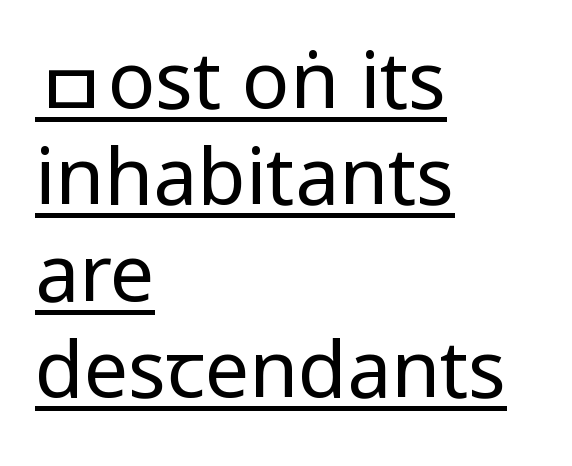
{"serif": "no", "italic": "no", "bold": "no", "weight": "regular", "width": "condensed", "stroke_contrast": "low", "x_height": "large", "monospaced": "no", "underline": "yes", "align": "left", "line_spacing_ratio": 1.22, "letter_spacing": "normal", "letter_spacing_em": 0.0, "glyph_px": 79}
